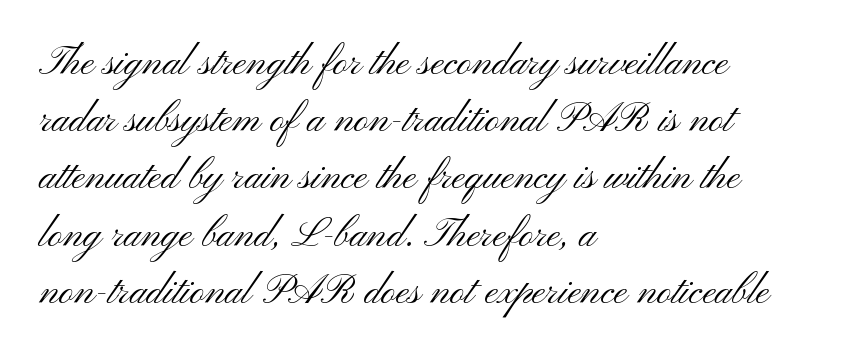
The image shows 40 px light, wide sans-serif type; set left-aligned, normal line spacing (1.43x), normal letter spacing, not underlined; medium stroke contrast and a small x-height.
